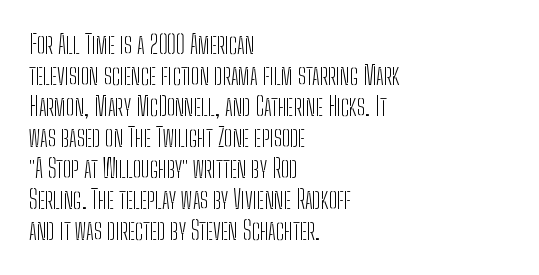
Q: Is the text bold? A: No.
Q: Is the text italic (slanted)? A: No, it is upright.
Q: Is the text underlined? A: No.
Q: How is the paragraph aligned? A: Left-aligned.
Q: Is the spacing between letters normal or unusually wide? A: Normal.
